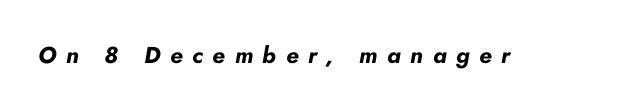
Chunky letters — that's bold for sure. Display-style spreading of the glyphs; the letterfit is very open. The baseline area is clear. Posture: slanted.
